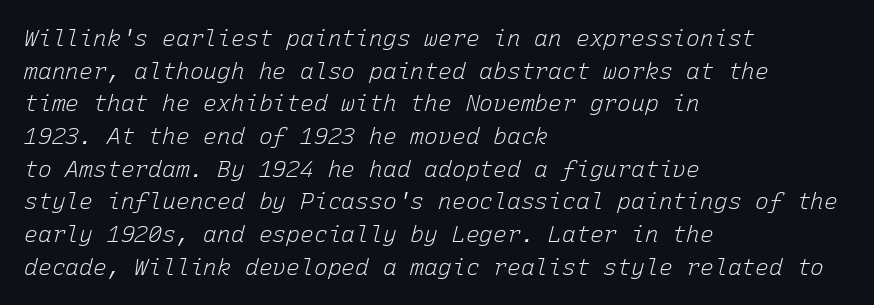
{"italic": "yes", "lean": "right", "slant_degrees": 15, "bold": "no", "underline": "no", "align": "left", "line_spacing": "normal", "line_spacing_ratio": 1.42, "letter_spacing": "normal", "letter_spacing_em": 0.0, "glyph_px": 23}
